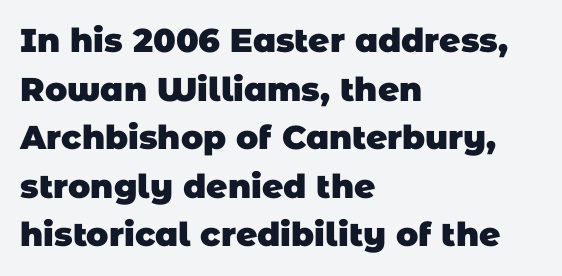
Stroke terminals: plain, sans-serif. Beneath every word, the page is bare. Short note: letters normally spaced. The block of text has a typical density, with ordinary space between rows.
